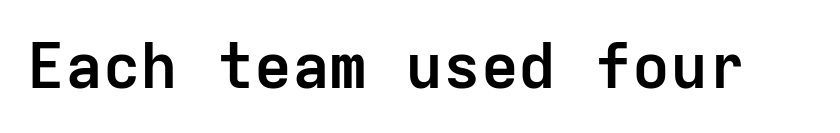
The image shows 63 px semibold sans-serif type, upright, monospaced; set normal letter spacing, not underlined; low stroke contrast and a medium x-height.
